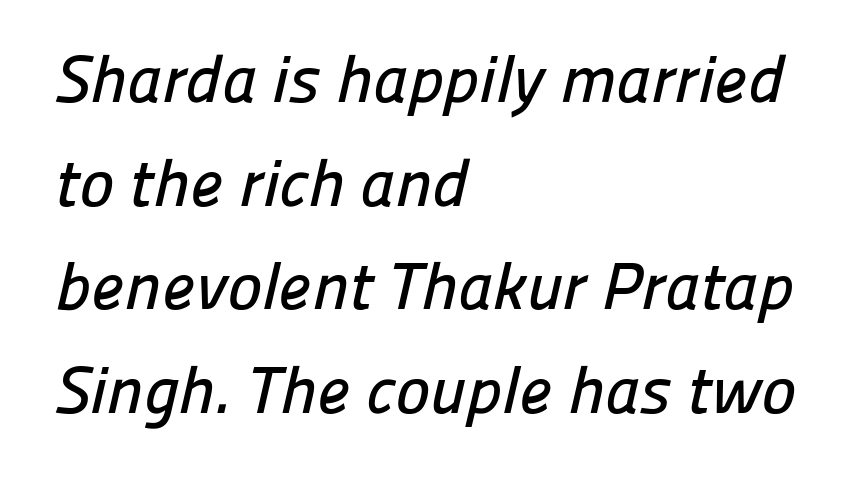
Q: Is the typeface a serif or a sans-serif typeface? A: Sans-serif.
Q: Is the text underlined? A: No.
Q: How is the paragraph aligned? A: Left-aligned.
Q: Is the spacing between letters normal or unusually wide? A: Normal.
Q: Is the spacing between lines tight, normal or loose? A: Normal.
Q: Width (condensed, normal, or wide)? A: Normal.
Q: Stroke contrast? A: Low.
Q: x-height? A: Medium.
Q: Monospaced? A: No.
